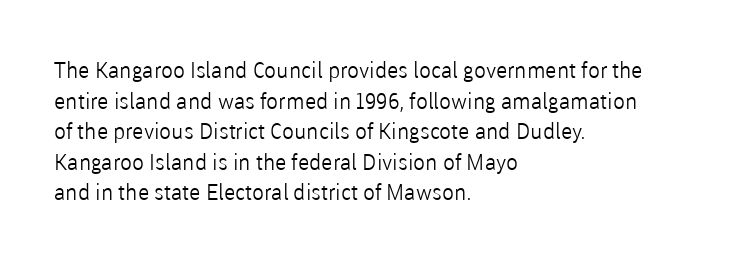
{"italic": "no", "bold": "no", "underline": "no", "align": "left", "line_spacing": "normal", "line_spacing_ratio": 1.39, "letter_spacing": "normal", "letter_spacing_em": 0.0, "glyph_px": 22}
